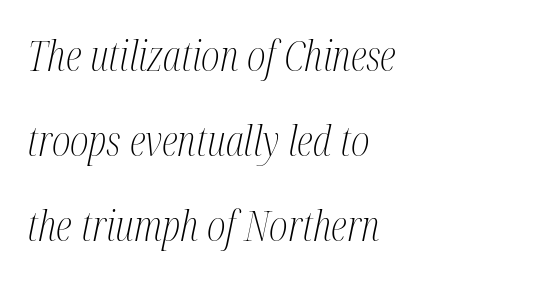
The image shows 41 px light, condensed serif type, italic (leaning right); set left-aligned, loose line spacing (2.07x), normal letter spacing, not underlined; medium stroke contrast and a medium x-height.
